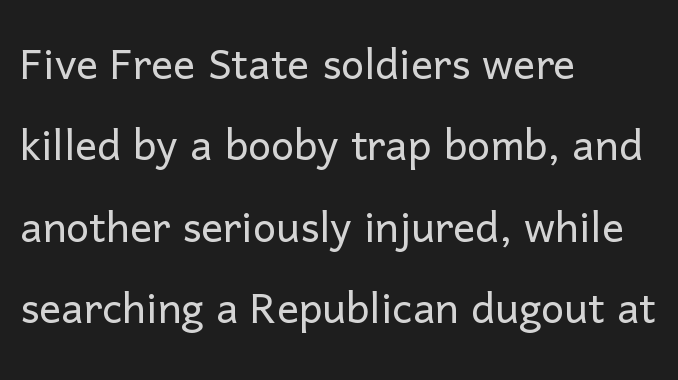
Unlike a traditional serif, this face leaves its strokes unadorned. Line beginnings align vertically; line endings do not. Here the designer chose a conventional face with non-uniform glyph widths. The foot of each line stays bare and open. Vertical stems look standard width or narrower in stroke. Observe the ordinary spacing: letters are neighbours, not strangers.
